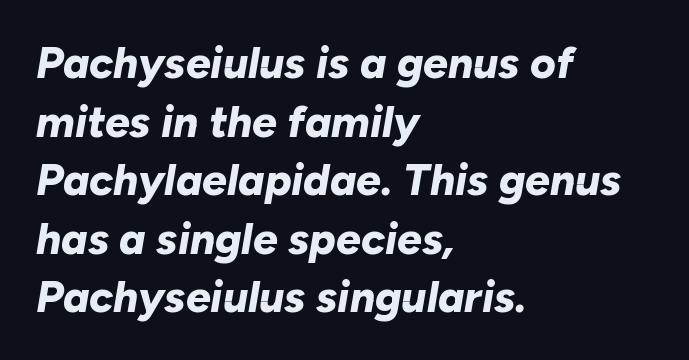
The image shows 44 px bold type, italic (leaning right); set left-aligned, normal line spacing (1.33x), normal letter spacing, not underlined; low stroke contrast and a medium x-height.
